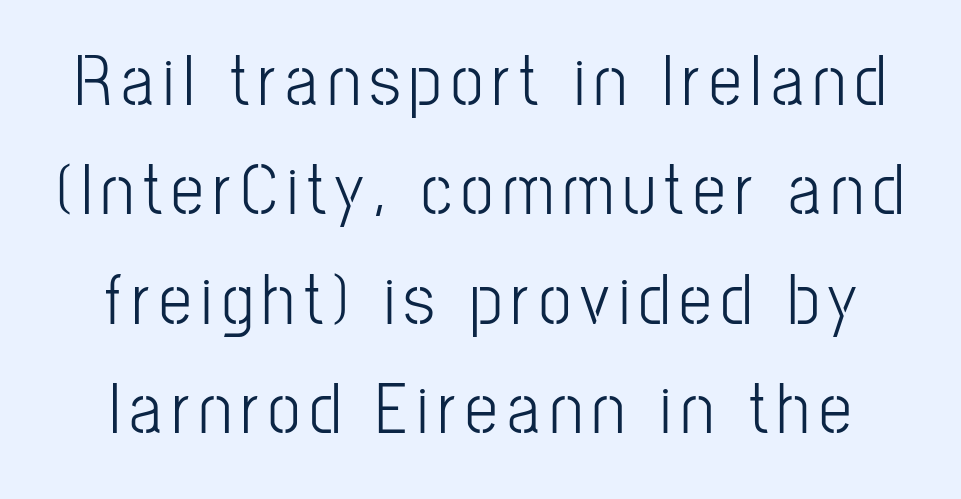
Q: Is the text bold? A: No.
Q: Is the text italic (slanted)? A: No, it is upright.
Q: Is the typeface a serif or a sans-serif typeface? A: Sans-serif.
Q: Is the text underlined? A: No.
Q: How is the paragraph aligned? A: Centered.
Q: Is the spacing between lines tight, normal or loose? A: Normal.
Q: Width (condensed, normal, or wide)? A: Condensed.
Q: Stroke contrast? A: Low.
Q: x-height? A: Medium.
Q: Monospaced? A: No.
